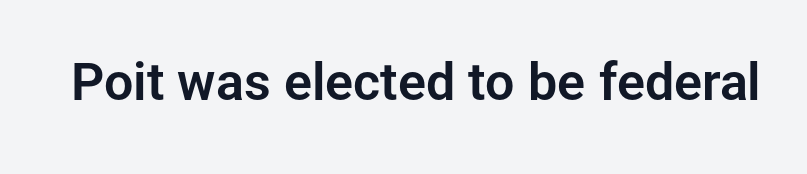
The image shows 52 px sans-serif type, upright; set normal letter spacing, not underlined; low stroke contrast and a medium x-height.
